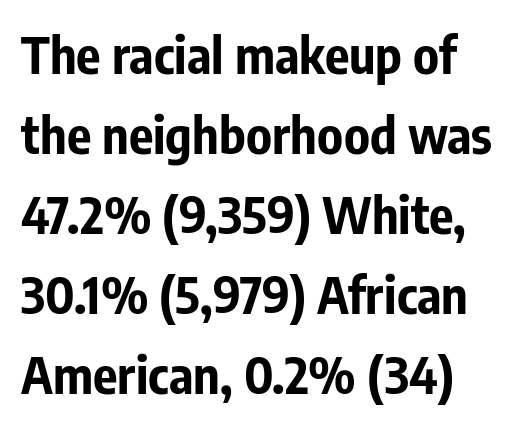
The image shows 51 px bold, condensed sans-serif type, upright; set normal line spacing (1.57x), normal letter spacing, not underlined; low stroke contrast and a medium x-height.
